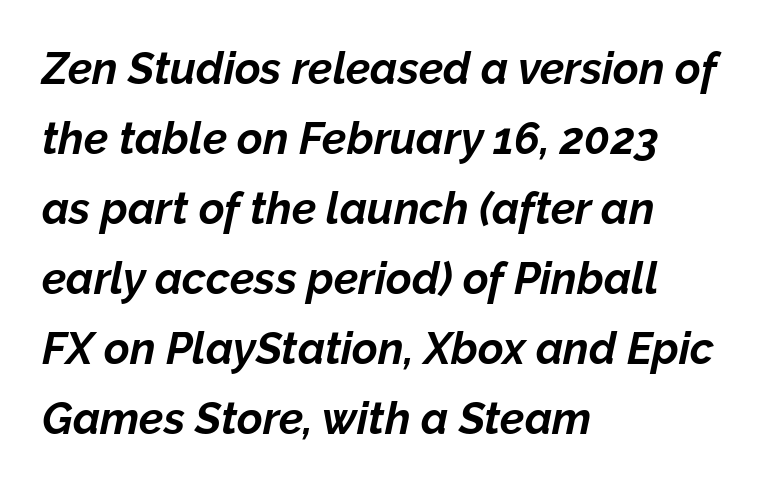
The image shows 44 px bold type, italic (leaning right); set left-aligned, normal line spacing (1.59x), normal letter spacing, not underlined; low stroke contrast and a medium x-height.
